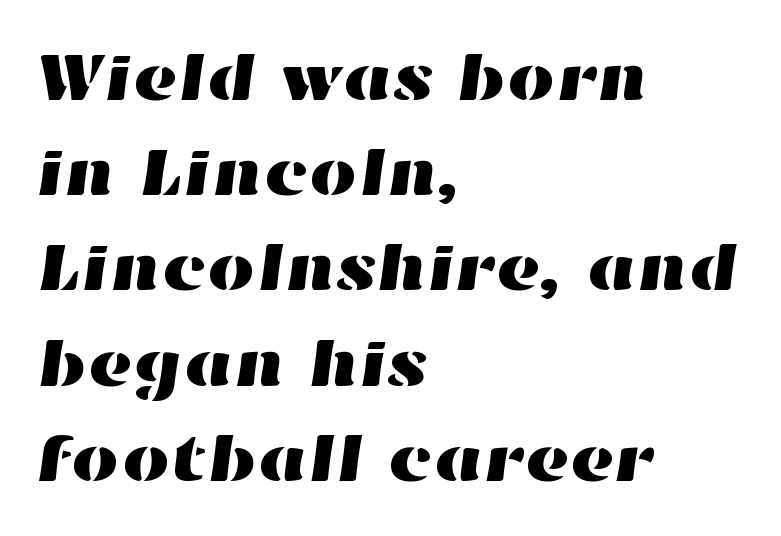
Descenders are the only things crossing below the line. Students, note that the glyphs here touch the page at normal intervals. Character widths vary here, with narrow letters taking less room than wide ones. The passage shown stacks its lines at a standard gap. The passage is arranged the way most books set body copy — flush left.
